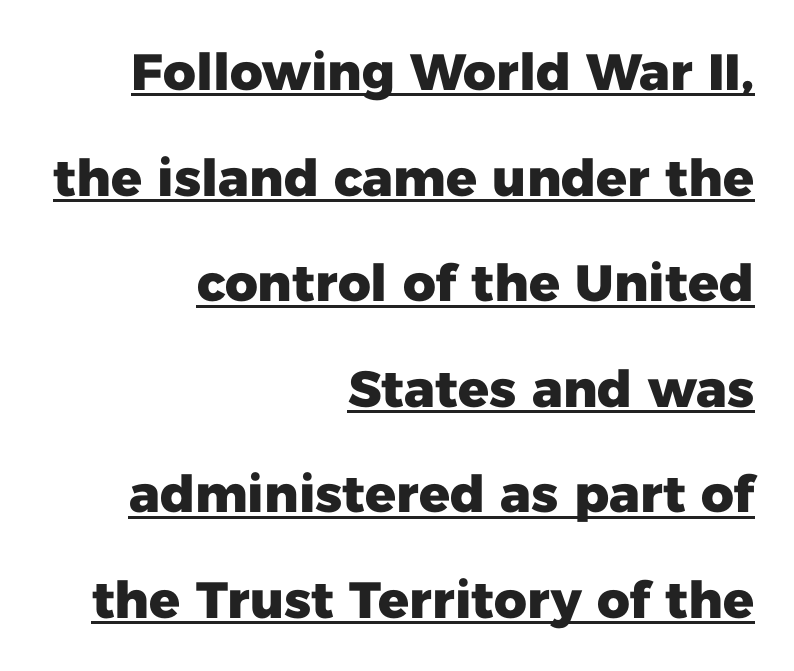
Q: Is the text bold? A: Yes.
Q: Is the text italic (slanted)? A: No, it is upright.
Q: Is the typeface a serif or a sans-serif typeface? A: Sans-serif.
Q: Is the text underlined? A: Yes.
Q: How is the paragraph aligned? A: Right-aligned.
Q: Is the spacing between letters normal or unusually wide? A: Normal.
Q: Is the spacing between lines tight, normal or loose? A: Loose.
Q: Width (condensed, normal, or wide)? A: Normal.
Q: Stroke contrast? A: Low.
Q: x-height? A: Medium.
Q: Monospaced? A: No.
